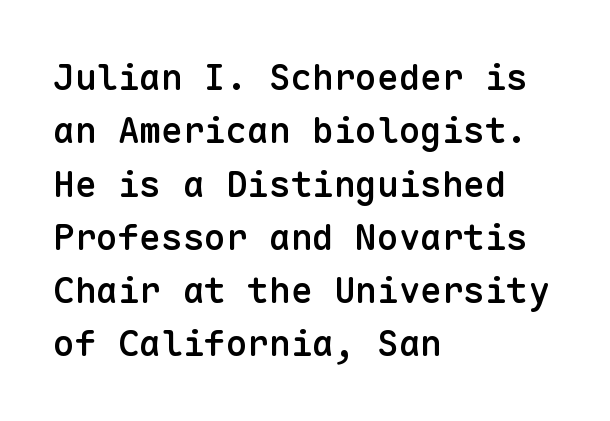
The image shows 36 px semibold sans-serif type, upright, monospaced; set left-aligned, normal line spacing (1.48x), normal letter spacing, not underlined; low stroke contrast and a medium x-height.
